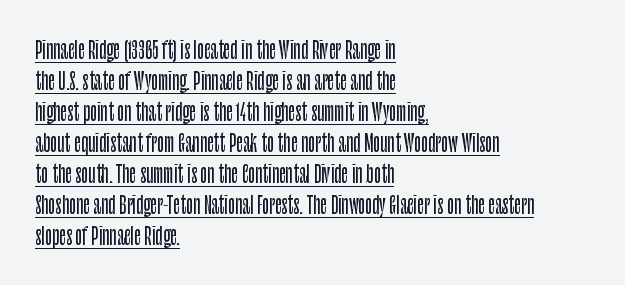
Upright lettering throughout. The rendering uses a moderate line-height, typical for paragraphs. The lines in this sample share a left origin and differ only in where they stop. Look at the tracking — it's just the regular setting, nothing added. Has an underline been added? It has.
